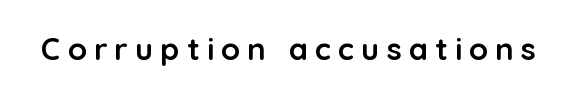
Q: Is the text bold? A: Yes.
Q: Is the text italic (slanted)? A: No, it is upright.
Q: Is the typeface a serif or a sans-serif typeface? A: Sans-serif.
Q: Is the text underlined? A: No.
Q: Is the spacing between letters normal or unusually wide? A: Unusually wide.
Q: Width (condensed, normal, or wide)? A: Normal.
Q: Stroke contrast? A: Low.
Q: x-height? A: Medium.
Q: Monospaced? A: No.
